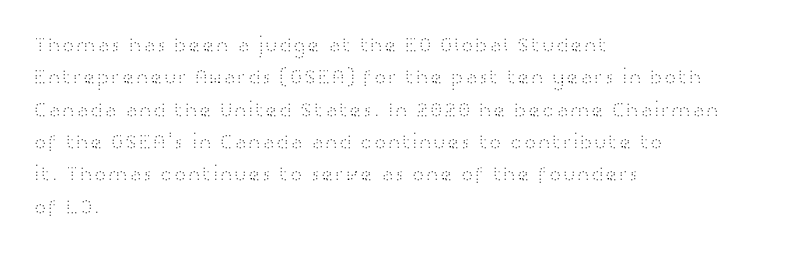
Words float on clear page, feet unadorned. Letters have the restrained weight of plain body copy at most. Horizontal alignment here is leftward, the default for most running prose. Whoever set this chose a conventional vertical rhythm. This sample uses an upright cut, with every glyph sitting square on the baseline.
